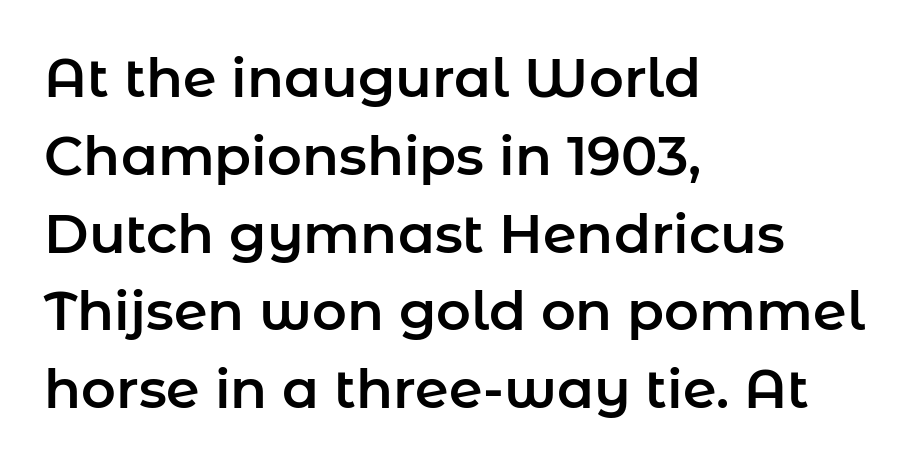
Italic: no, the glyphs are upright roman. The passage shown is not underscored anywhere. Think of a printed novel: that variable character pitch is what you see here. Observe the absence of serifs on each vertical stroke in this sample. Horizontal alignment here is leftward, the default for most running prose. Students, observe: this is what conventionally led text looks like.
